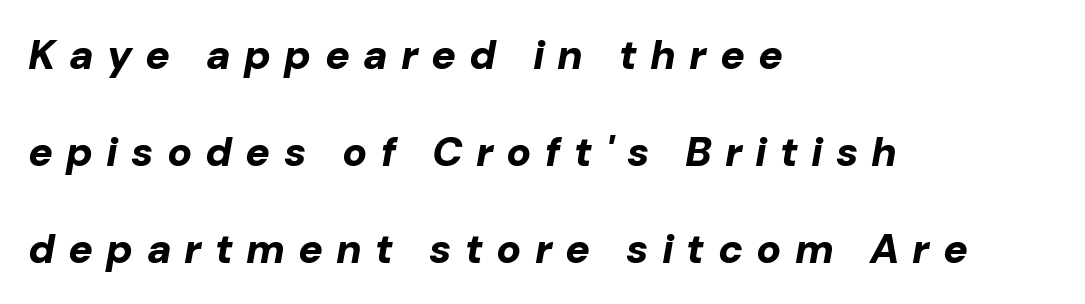
{"italic": "yes", "lean": "right", "slant_degrees": 10, "bold": "yes", "weight": "bold", "width": "normal", "stroke_contrast": "low", "x_height": "medium", "monospaced": "no", "underline": "no", "align": "left", "line_spacing": "loose", "line_spacing_ratio": 2.36, "letter_spacing": "wide", "letter_spacing_em": 0.32, "glyph_px": 41}
